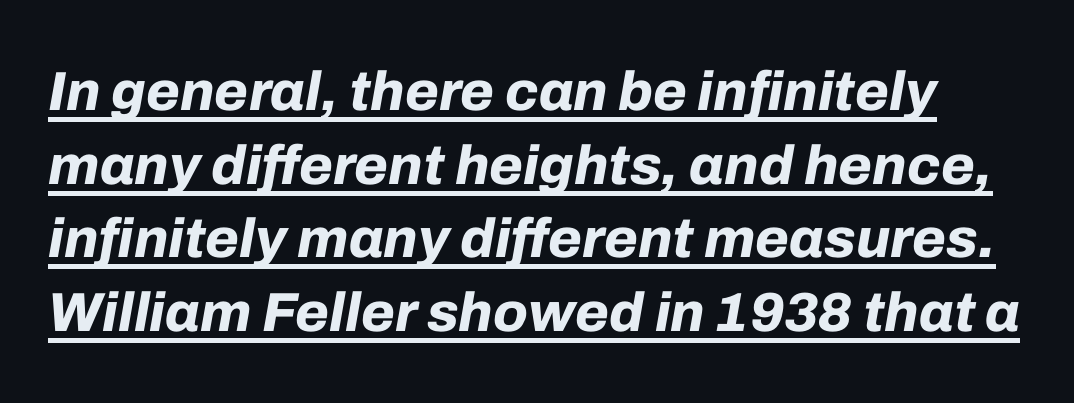
The image shows 55 px bold type, italic (leaning right); set normal line spacing (1.34x), normal letter spacing, underlined; low stroke contrast and a medium x-height.
